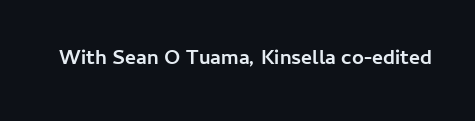
The letterforms sit shoulder to shoulder at normal distance. These lines were composed using upright roman letters. Check the space under the baseline: it is left empty. The sample has been set heavy, in full bold.
